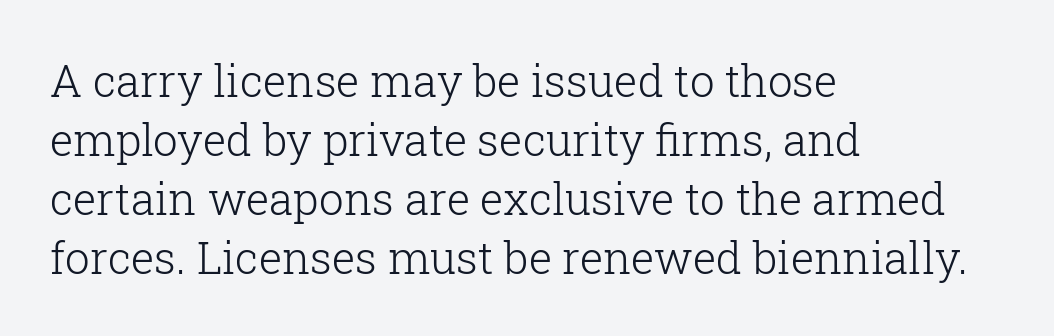
{"serif": "yes", "italic": "no", "bold": "no", "weight": "light", "width": "normal", "stroke_contrast": "low", "x_height": "medium", "monospaced": "no", "underline": "no", "align": "left", "line_spacing": "normal", "line_spacing_ratio": 1.34, "letter_spacing": "normal", "letter_spacing_em": 0.0, "glyph_px": 44}
